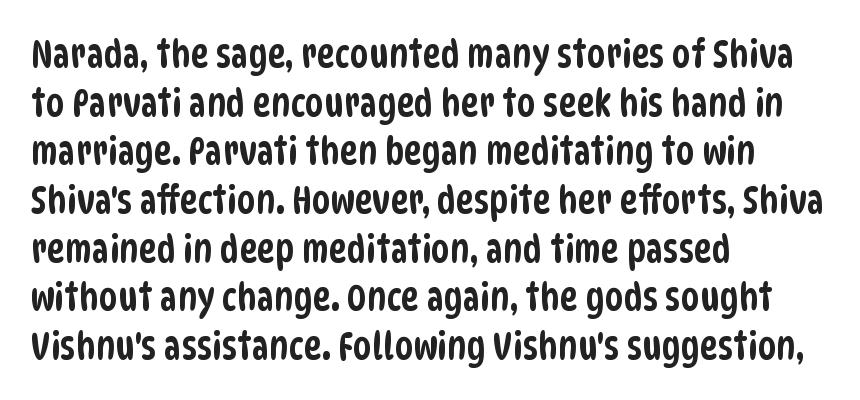
Q: Is the typeface a serif or a sans-serif typeface? A: Sans-serif.
Q: Is the text underlined? A: No.
Q: How is the paragraph aligned? A: Left-aligned.
Q: Is the spacing between letters normal or unusually wide? A: Normal.
Q: Is the spacing between lines tight, normal or loose? A: Normal.
Q: Width (condensed, normal, or wide)? A: Condensed.
Q: Stroke contrast? A: Low.
Q: x-height? A: Large.
Q: Monospaced? A: No.
